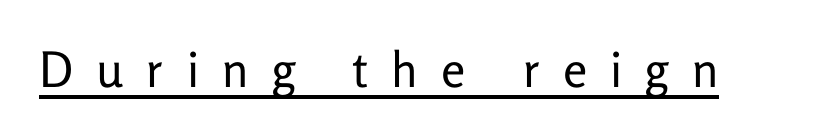
{"serif": "no", "italic": "no", "bold": "no", "weight": "regular", "width": "normal", "stroke_contrast": "low", "x_height": "medium", "monospaced": "no", "underline": "yes", "letter_spacing": "wide", "letter_spacing_em": 0.47, "glyph_px": 49}
